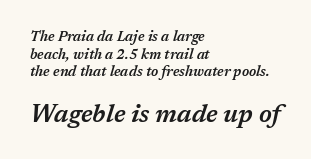
{"italic": "yes", "lean": "right", "slant_degrees": 17, "bold": "semi", "underline": "no", "align": "left", "line_spacing": "normal", "line_spacing_ratio": 1.26, "letter_spacing": "normal", "letter_spacing_em": 0.0, "larger_block": "second", "size_ratio": 1.79, "glyph_px": 25}
